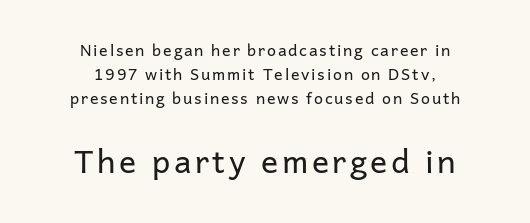
Q: Is the text bold? A: No.
Q: Is the text italic (slanted)? A: No, it is upright.
Q: Is the typeface a serif or a sans-serif typeface? A: Sans-serif.
Q: Is the text underlined? A: No.
Q: How is the paragraph aligned? A: Centered.
Q: Is the spacing between lines tight, normal or loose? A: Normal.
Q: Which block of text is set in a larger size, the first (top) or the second (bottom)? A: The second (bottom) one.
Q: Width (condensed, normal, or wide)? A: Normal.
Q: Stroke contrast? A: Low.
Q: x-height? A: Medium.
Q: Monospaced? A: No.
